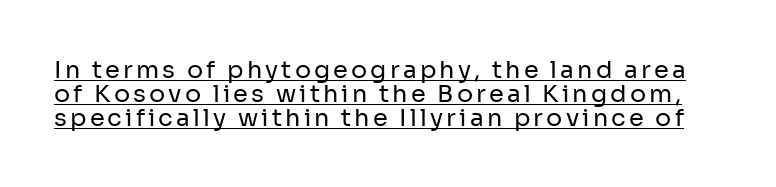
{"italic": "no", "bold": "no", "underline": "yes", "line_spacing": "tight", "line_spacing_ratio": 1.0, "glyph_px": 24}
